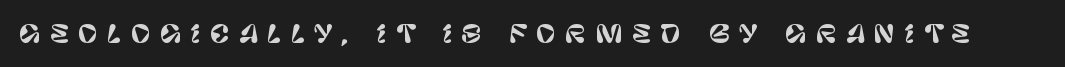
The image shows 24 px text type; set unusually wide letter spacing (+0.38 em), not underlined.
